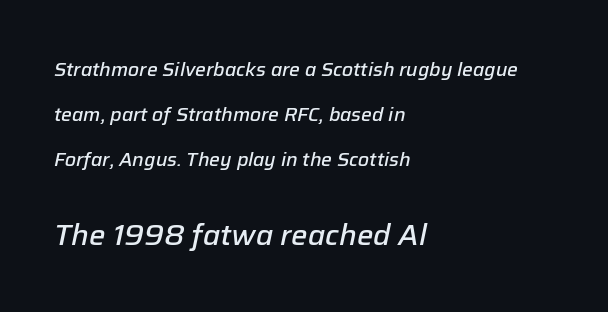
The image shows 29 px semibold type, italic (leaning right); set left-aligned, loose line spacing (2.36x), normal letter spacing, not underlined; the second (bottom) block is 1.53x larger; low stroke contrast and a medium x-height.
